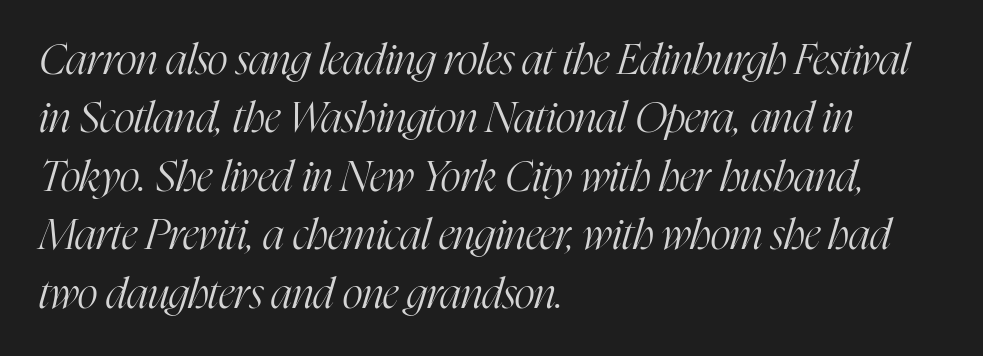
{"serif": "yes", "italic": "yes", "lean": "right", "slant_degrees": 16, "bold": "no", "weight": "light", "width": "condensed", "stroke_contrast": "high", "x_height": "medium", "monospaced": "no", "underline": "no", "align": "left", "line_spacing": "normal", "line_spacing_ratio": 1.36, "letter_spacing": "normal", "letter_spacing_em": 0.0, "glyph_px": 43}
